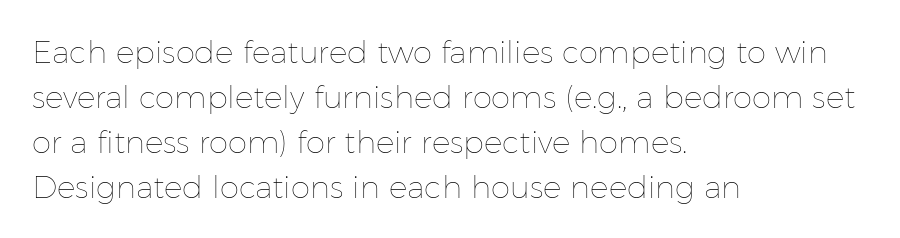
The image shows 31 px thin type, upright; set left-aligned, normal line spacing (1.45x), normal letter spacing, not underlined; low stroke contrast and a medium x-height.
